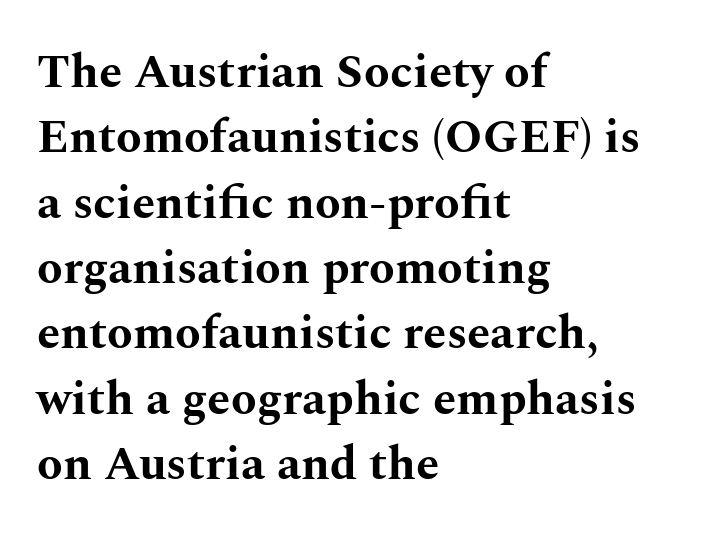
{"serif": "yes", "italic": "no", "bold": "yes", "weight": "bold", "width": "wide", "stroke_contrast": "medium", "x_height": "medium", "monospaced": "no", "underline": "no", "align": "left", "line_spacing": "normal", "line_spacing_ratio": 1.39, "letter_spacing": "normal", "letter_spacing_em": 0.0, "glyph_px": 47}
